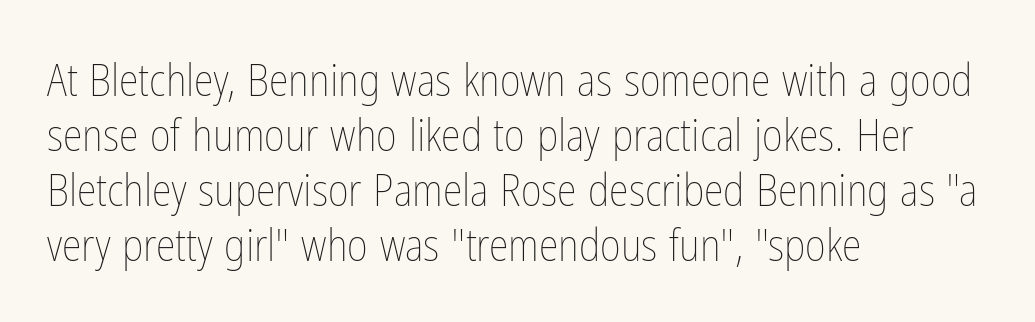
Typeset ragged right — the left edge is the straight one. Tracking here is standard; glyphs follow each other at the usual distance. On a weight scale, this lands at 450 or below. The words here are not underlined. Each letter keeps its own natural width here, so spacing adapts to shape.
